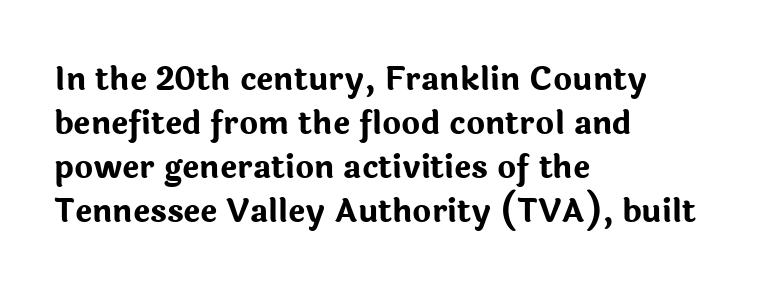
The image shows 32 px bold sans-serif type, upright; set left-aligned, normal line spacing (1.37x), normal letter spacing, not underlined; low stroke contrast and a medium x-height.
